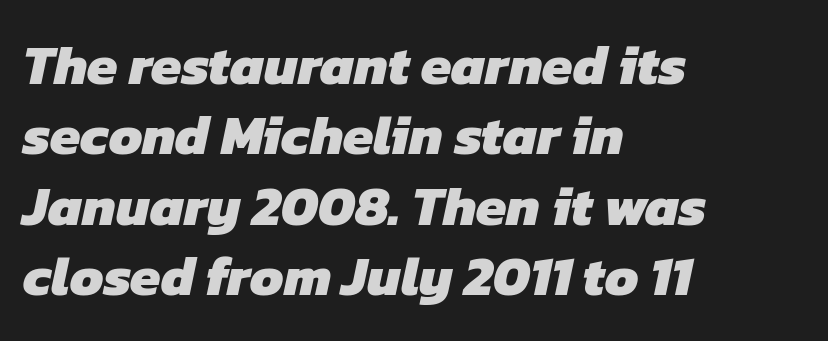
{"serif": "no", "bold": "yes", "weight": "heavy", "width": "normal", "stroke_contrast": "low", "x_height": "medium", "monospaced": "no", "underline": "no", "align": "left", "line_spacing": "normal", "line_spacing_ratio": 1.28, "letter_spacing": "normal", "letter_spacing_em": 0.0, "glyph_px": 55}
